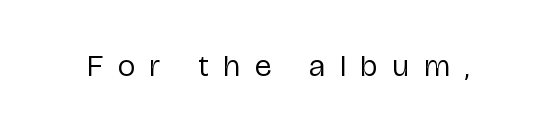
The image shows 31 px regular-weight, condensed sans-serif type, upright; set unusually wide letter spacing (+0.5 em), not underlined; low stroke contrast and a medium x-height.
